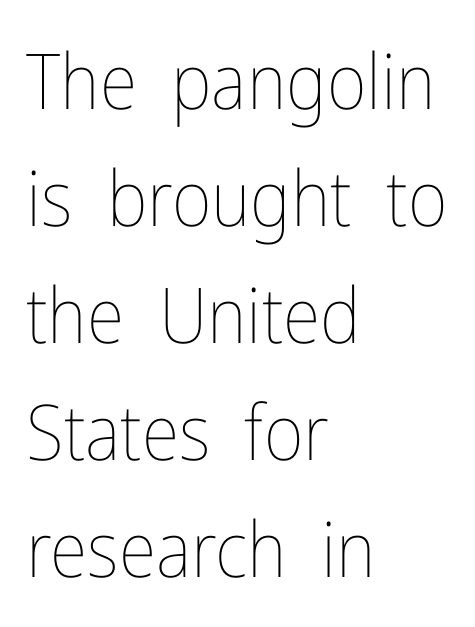
Leftover space on each line is placed entirely after the last word. This is not heavy type; no bold has been used. A normal amount of white space separates one row of letters from the next. The glyphs are unaccompanied by any horizontal stroke below them. Look at the tracking — it's just the regular setting, nothing added.
